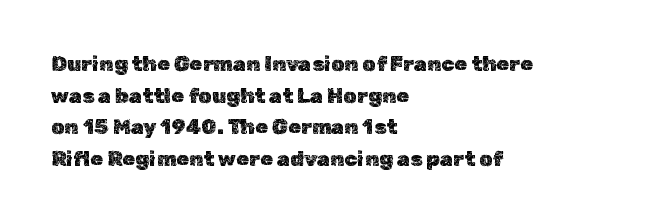
Has an underline been added? It has not. Do the letters lean? They stand straight. Notice how descenders clear the ascenders below comfortably — that's standard leading. The line texture is even and compact thanks to regular tracking.
